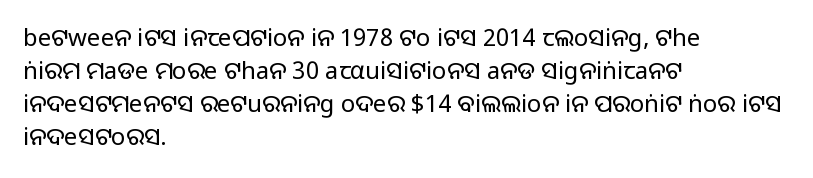
These lines stack with their left ends in a neat column. Letters rest on an invisible, unmarked baseline. The lines sit at an ordinary, default distance from one another. The type sits square on the baseline with zero lean. No letter is thick-stroked: the sample isn't bold. Default kerning and tracking; the words read as compact shapes.
